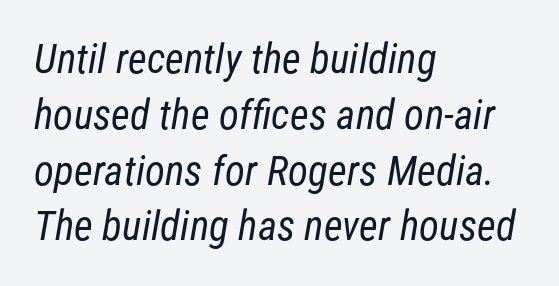
The image shows 41 px regular-weight, condensed sans-serif type; set left-aligned, normal line spacing (1.36x), normal letter spacing, not underlined; low stroke contrast and a medium x-height.
